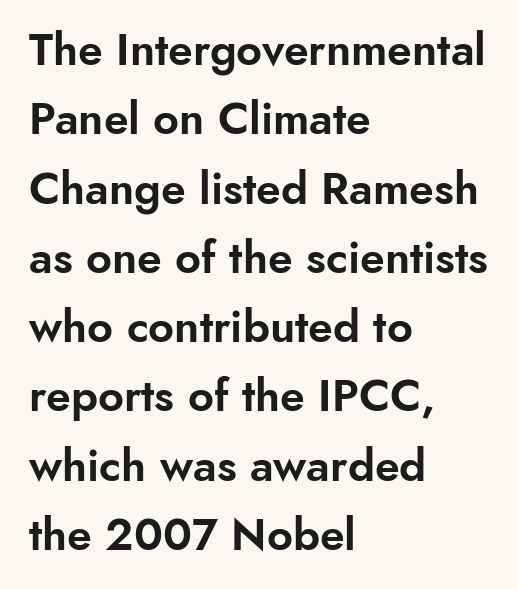
Leftover space on each line is placed entirely after the last word. Check where the strokes stop: nothing finishes them off — pure sans. Normally led — the rows are evenly, conventionally spaced. Only glyphs here, with clear space below each row. Short note: letters normally spaced. These lines were composed using upright roman letters.
